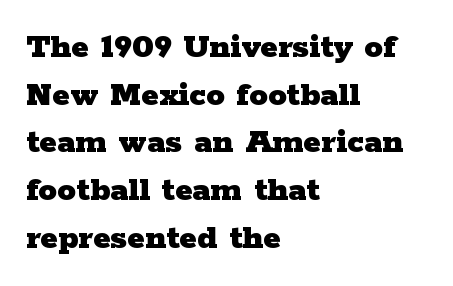
The image shows 37 px heavy, wide serif type, upright; set left-aligned, normal line spacing (1.29x), normal letter spacing, not underlined; low stroke contrast and a medium x-height.
